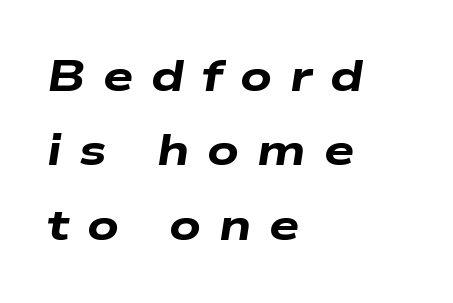
This sample has the flowing, uneven cadence of proportional lettering. Heavy-handed strokes throughout: this text is bold. Underlining? Definitely not there. Does the copy run flush right? No — it runs flush left.
